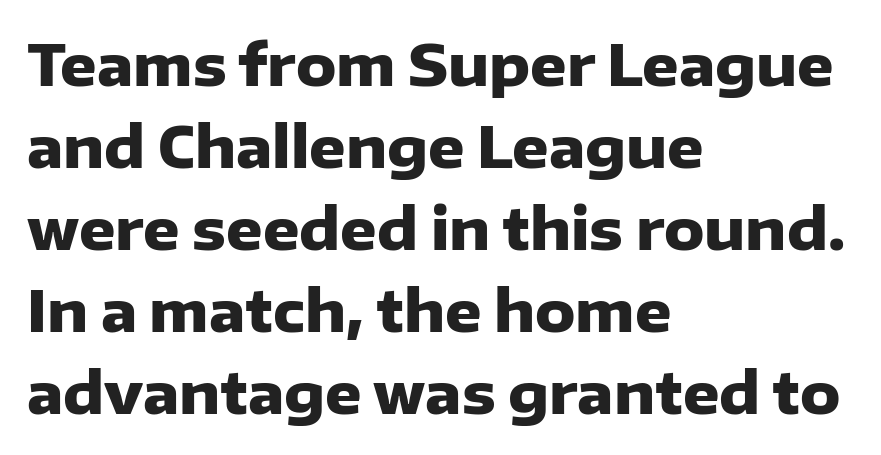
Q: Is the text bold? A: Yes.
Q: Is the text italic (slanted)? A: No, it is upright.
Q: Is the typeface a serif or a sans-serif typeface? A: Sans-serif.
Q: Is the text underlined? A: No.
Q: How is the paragraph aligned? A: Left-aligned.
Q: Is the spacing between letters normal or unusually wide? A: Normal.
Q: Is the spacing between lines tight, normal or loose? A: Normal.
Q: Width (condensed, normal, or wide)? A: Normal.
Q: Stroke contrast? A: Low.
Q: x-height? A: Medium.
Q: Monospaced? A: No.
